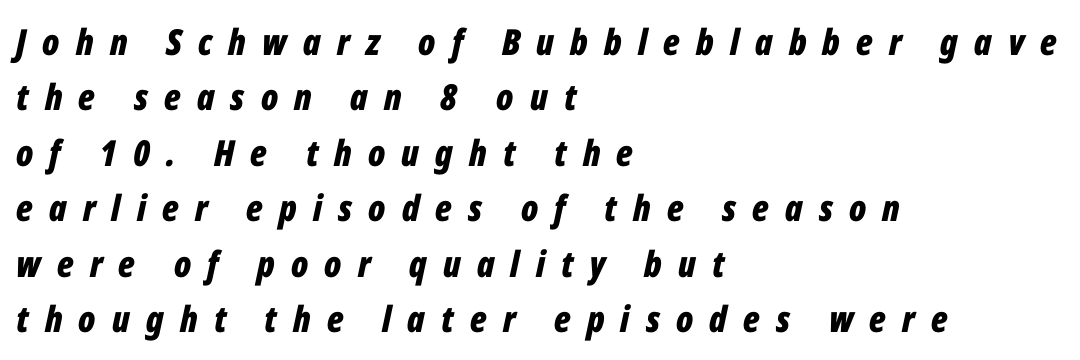
{"italic": "yes", "lean": "right", "slant_degrees": 12, "bold": "yes", "weight": "bold", "width": "condensed", "stroke_contrast": "low", "x_height": "medium", "monospaced": "no", "underline": "no", "align": "left", "line_spacing": "normal", "line_spacing_ratio": 1.54, "letter_spacing": "wide", "letter_spacing_em": 0.45, "glyph_px": 36}
